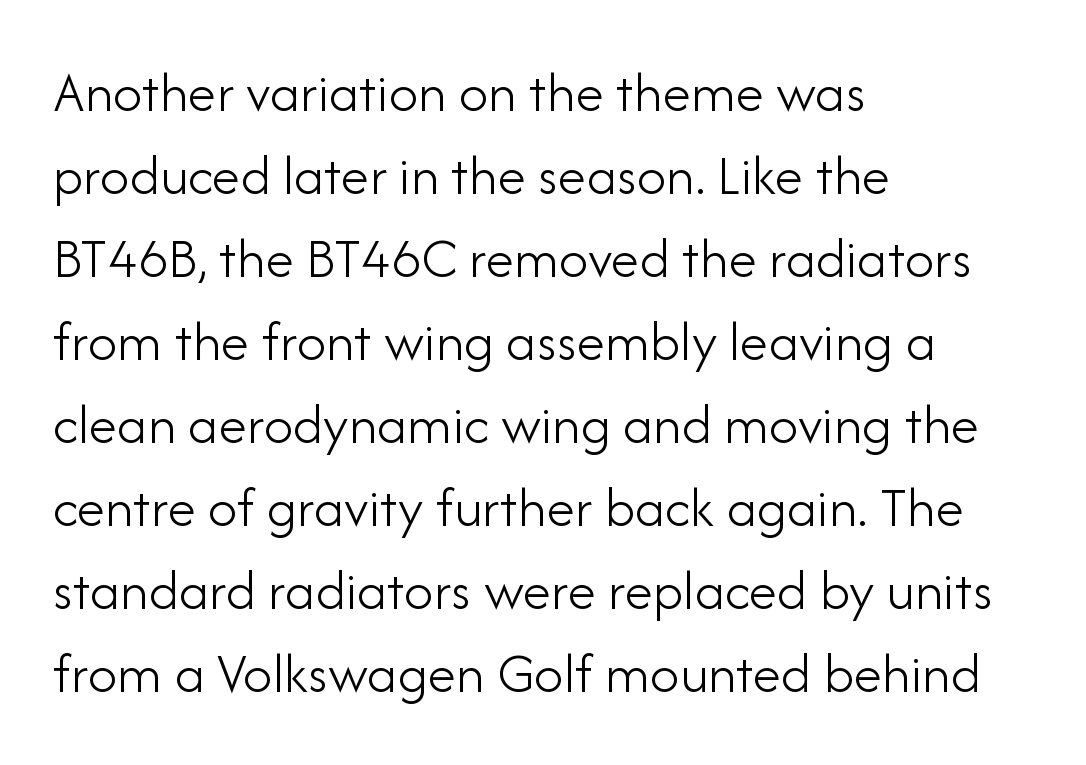
Every character sits straight up, as roman type does. Casual observation: everything's shoved over to the left. The passage shown is typed in a proportional face where columns would drift. Underline: absent.
